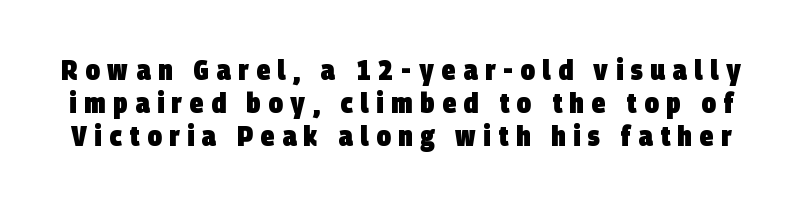
Q: Is the text bold? A: Yes.
Q: Is the typeface a serif or a sans-serif typeface? A: Sans-serif.
Q: Is the text underlined? A: No.
Q: Is the spacing between letters normal or unusually wide? A: Unusually wide.
Q: Width (condensed, normal, or wide)? A: Condensed.
Q: Stroke contrast? A: Low.
Q: x-height? A: Large.
Q: Monospaced? A: No.
